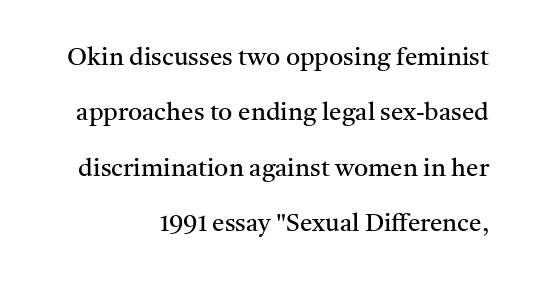
The image shows 25 px text type, upright; set right-aligned, loose line spacing (2.22x), normal letter spacing, not underlined.
